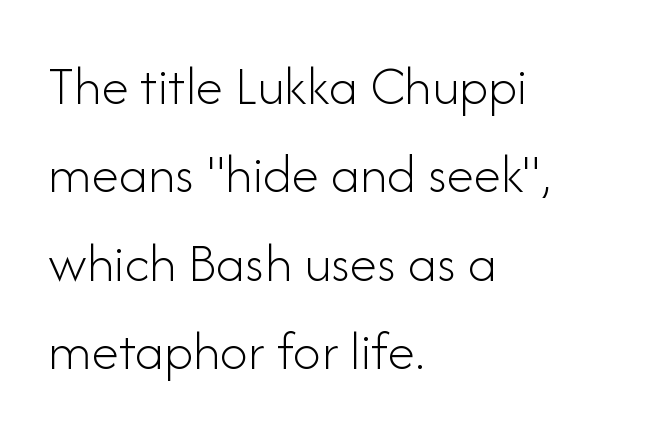
The image shows 56 px light sans-serif type, upright; set left-aligned, normal line spacing (1.58x), normal letter spacing, not underlined; low stroke contrast and a small x-height.
